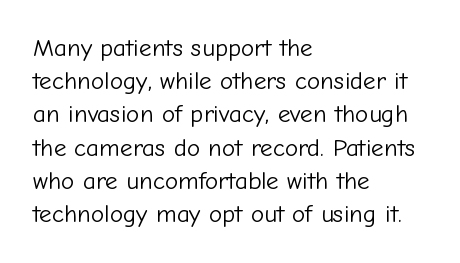
Q: Is the text bold? A: No.
Q: Is the text italic (slanted)? A: No, it is upright.
Q: Is the text underlined? A: No.
Q: How is the paragraph aligned? A: Left-aligned.
Q: Is the spacing between letters normal or unusually wide? A: Normal.
Q: Is the spacing between lines tight, normal or loose? A: Normal.
